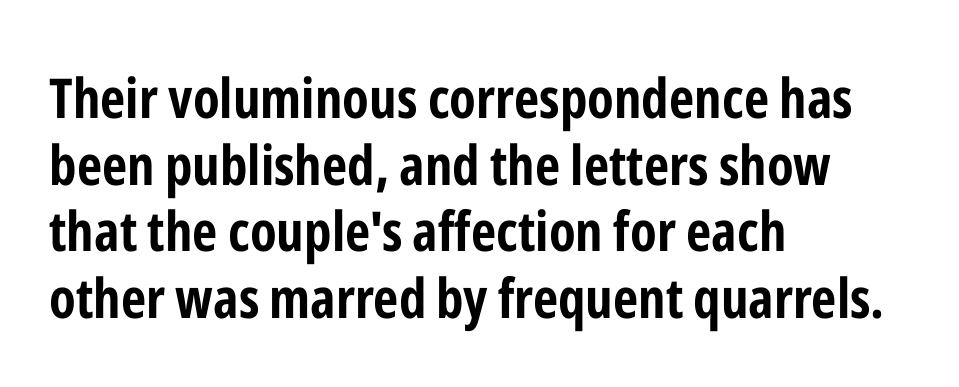
Underline: absent. The rag falls on the right side of this text block. Classification — sans serif. Each letter keeps its own natural width here, so spacing adapts to shape. Nobody touched the tracking dial on this one. This sample uses an upright cut, with every glyph sitting square on the baseline.
